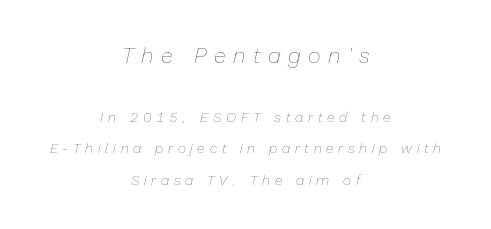
{"italic": "yes", "lean": "right", "slant_degrees": 13, "bold": "no", "underline": "no", "align": "center", "line_spacing": "loose", "line_spacing_ratio": 2.27, "letter_spacing": "wide", "letter_spacing_em": 0.34, "larger_block": "first", "size_ratio": 1.57, "glyph_px": 22}
